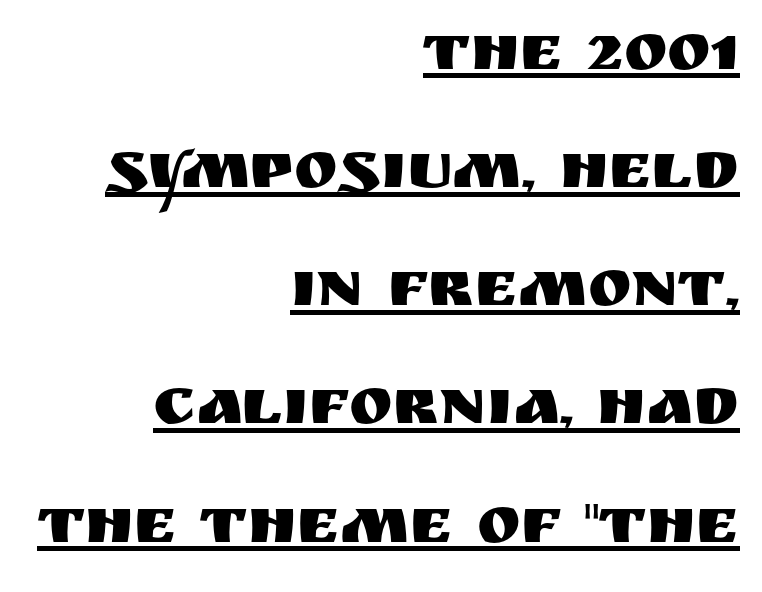
{"serif": "no", "italic": "no", "width": "normal", "stroke_contrast": "medium", "x_height": "large", "monospaced": "no", "underline": "yes", "align": "right", "line_spacing_ratio": 1.79, "letter_spacing": "normal", "letter_spacing_em": 0.0, "glyph_px": 66}
